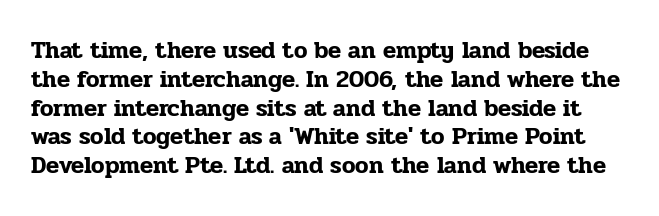
{"italic": "no", "underline": "no", "line_spacing_ratio": 1.2, "letter_spacing": "normal", "letter_spacing_em": 0.0, "glyph_px": 24}
